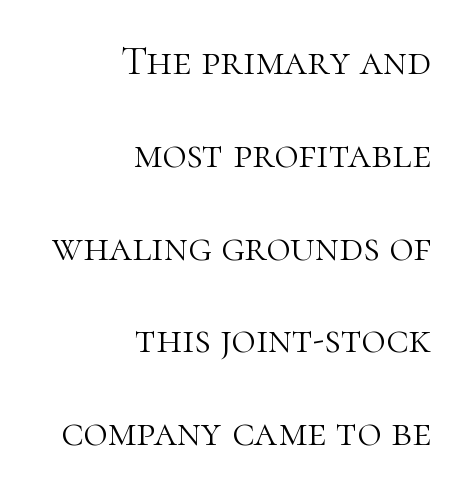
The image shows 42 px light serif type, upright; set right-aligned, loose line spacing (2.21x), normal letter spacing, not underlined; high stroke contrast and a medium x-height.
